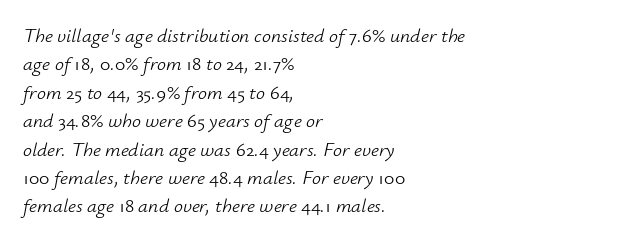
The image shows 20 px text type, italic (leaning right); set left-aligned, normal line spacing (1.42x), normal letter spacing, not underlined.
